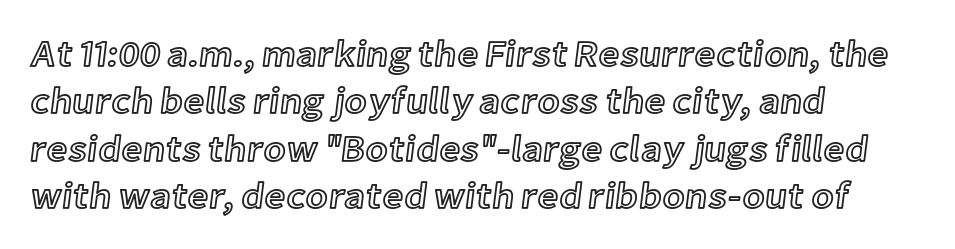
A clean baseline with only descenders dipping below it. The lines in this sample share a left origin and differ only in where they stop. Honestly, the letter spacing is just normal — you wouldn't notice it. This sample has the flowing, uneven cadence of proportional lettering.
